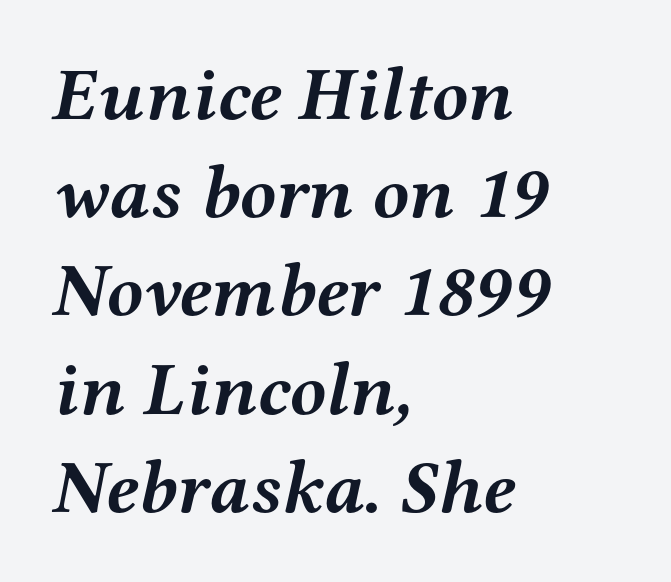
Q: Is the text bold? A: Yes.
Q: Is the text italic (slanted)? A: Yes, it leans right by about 12 degrees.
Q: Is the typeface a serif or a sans-serif typeface? A: Serif.
Q: Is the text underlined? A: No.
Q: How is the paragraph aligned? A: Left-aligned.
Q: Is the spacing between letters normal or unusually wide? A: Normal.
Q: Is the spacing between lines tight, normal or loose? A: Normal.
Q: Width (condensed, normal, or wide)? A: Wide.
Q: Stroke contrast? A: Medium.
Q: x-height? A: Medium.
Q: Monospaced? A: No.
